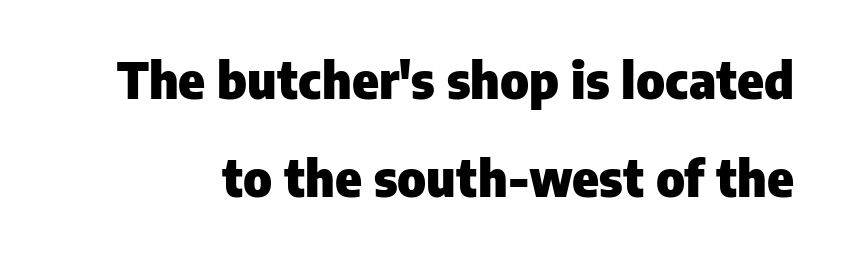
A bare baseline throughout the passage. Posture: vertical. Spacing verdict: proportional, widths tailored to each character. Standard letterfit; no display-style spreading of the glyphs. Horizontal bands of white between lines are thick stripes.
